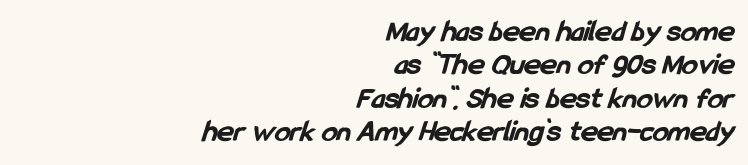
One-word summary of the alignment: right. Cramped leading. The strip under each line holds only bare page. Is this a sans? Yes — the strokes have no serifs. The characters look thick and weighty, a clear bold.
